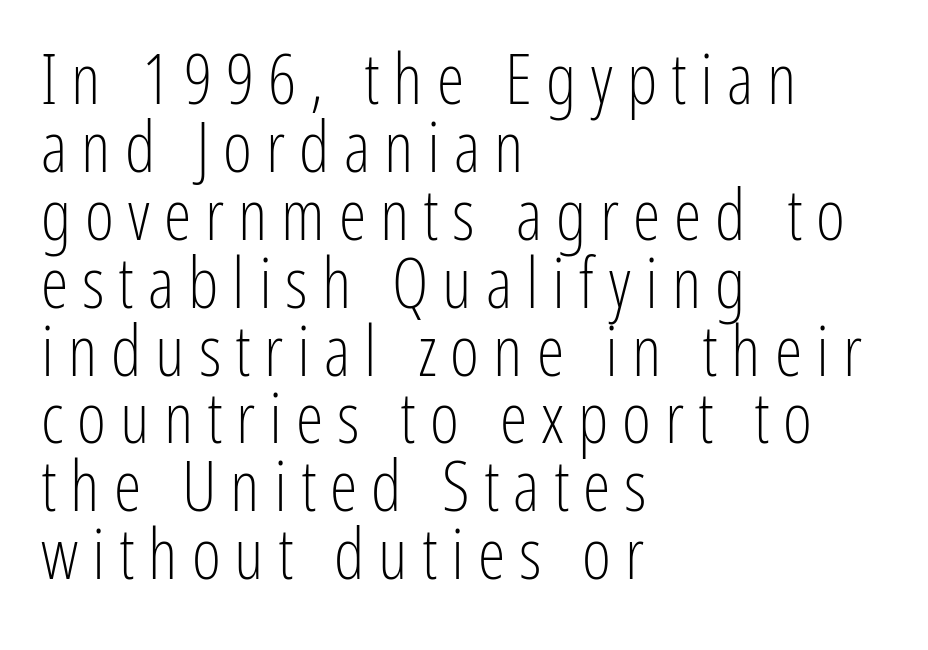
{"serif": "no", "italic": "no", "bold": "no", "weight": "light", "width": "condensed", "stroke_contrast": "low", "x_height": "medium", "monospaced": "no", "underline": "no", "align": "left", "line_spacing": "tight", "line_spacing_ratio": 0.97, "letter_spacing": "wide", "letter_spacing_em": 0.2, "glyph_px": 70}
